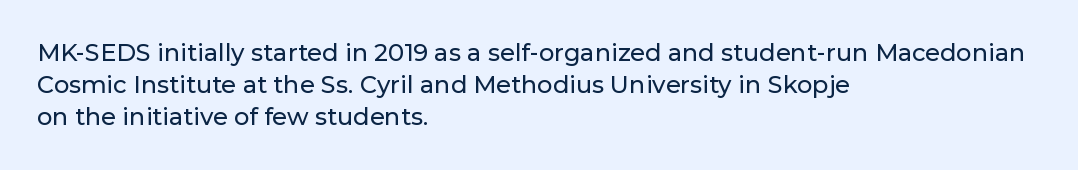
Just letters on the line, the space beneath them empty. Honestly, the row spacing looks completely unremarkable. No italicization has been applied; the sample stays upright. Teacher's note: observe the even left margin — that is flush-left alignment. Glyph-to-glyph distance matches everyday printed text.
